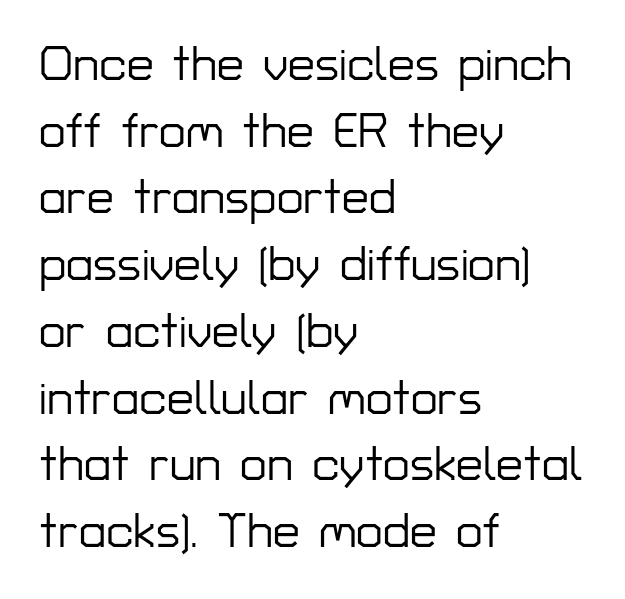
Q: Is the text italic (slanted)? A: No, it is upright.
Q: Is the typeface a serif or a sans-serif typeface? A: Sans-serif.
Q: Is the text underlined? A: No.
Q: How is the paragraph aligned? A: Left-aligned.
Q: Is the spacing between letters normal or unusually wide? A: Normal.
Q: Is the spacing between lines tight, normal or loose? A: Normal.
Q: Width (condensed, normal, or wide)? A: Normal.
Q: Stroke contrast? A: Low.
Q: x-height? A: Medium.
Q: Monospaced? A: No.
